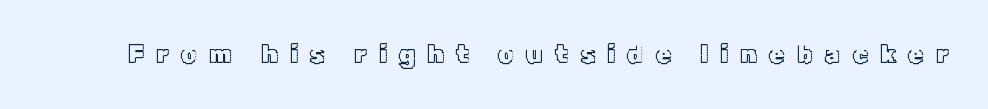
Look at the tracking — it's clearly loosened, letters drifting apart. The axis of the letterforms is exactly vertical. A clean baseline with only descenders dipping below it.
